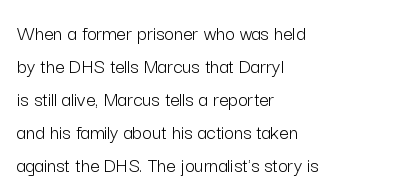
{"italic": "no", "bold": "no", "underline": "no", "align": "left", "line_spacing": "normal", "line_spacing_ratio": 1.57, "letter_spacing": "normal", "letter_spacing_em": 0.0, "glyph_px": 21}
